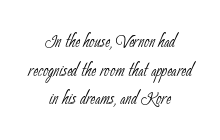
{"bold": "no", "underline": "no", "align": "center", "line_spacing_ratio": 1.24, "letter_spacing": "normal", "letter_spacing_em": 0.0, "glyph_px": 23}
